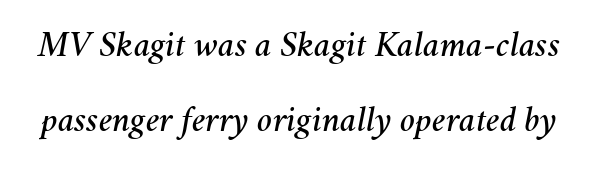
{"italic": "yes", "lean": "right", "slant_degrees": 11, "width": "normal", "stroke_contrast": "medium", "x_height": "medium", "monospaced": "no", "underline": "no", "line_spacing": "loose", "line_spacing_ratio": 2.07, "letter_spacing": "normal", "letter_spacing_em": 0.0, "glyph_px": 36}
